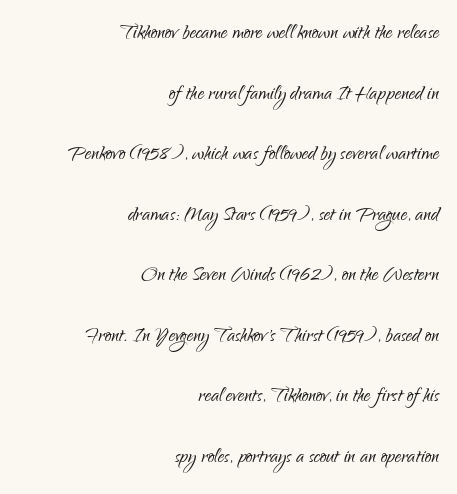
The image shows 26 px text type; set right-aligned, loose line spacing (2.33x), normal letter spacing, not underlined.
